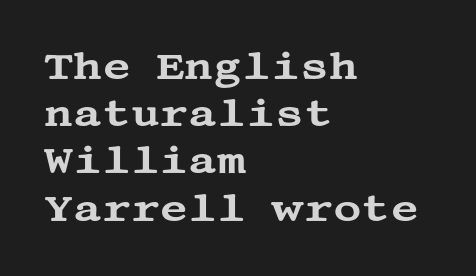
The image shows 39 px wide serif type, upright; set left-aligned, line spacing 1.21x, normal letter spacing, not underlined; medium stroke contrast and a large x-height.
